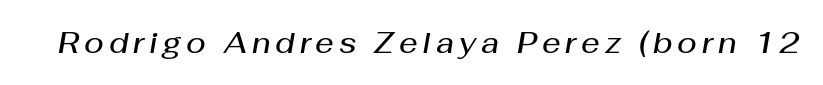
Underline: absent. Every character sits at an angle, as italics do. What weight is shown? A semibold, between regular and bold. Note the varied advance widths — an 'i' is clearly narrower than an 'm'.
